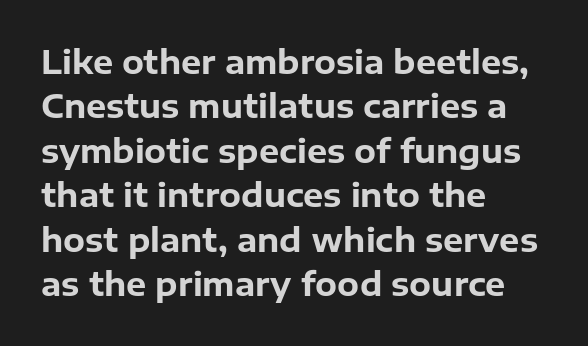
The image shows 32 px bold sans-serif type, upright; set left-aligned, normal line spacing (1.39x), normal letter spacing, not underlined; low stroke contrast and a medium x-height.
